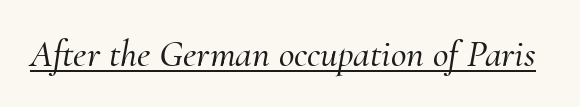
The passage shown has conventional tracking throughout. Letterform terminals end in serifs throughout the passage. Designer's note — italics engaged. Like a heading marked for emphasis, these lines bear an underscore.
